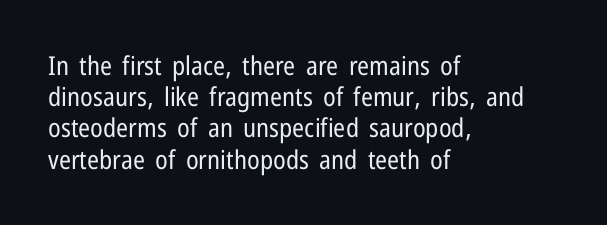
One-word summary of the alignment: left. In terms of letterspacing, this is plain default setting. The words here are not underlined. The characters are drawn with everyday or finer stroke widths. The letters stand straight up with perfectly vertical stems.
